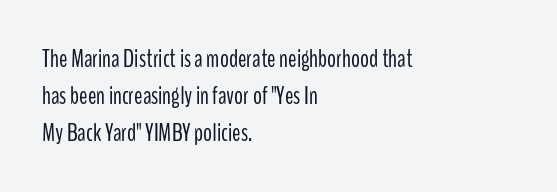
The image shows 25 px text type, upright; set left-aligned, normal line spacing (1.48x), normal letter spacing, not underlined.
